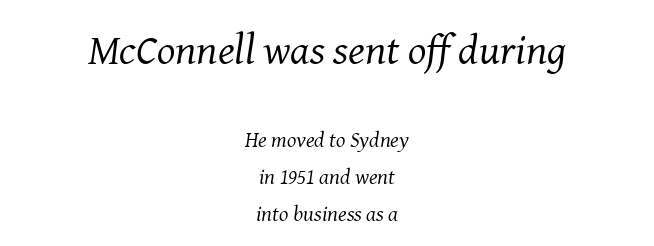
Q: Is the text bold? A: No.
Q: Is the text italic (slanted)? A: Yes, it leans right by about 8 degrees.
Q: Is the typeface a serif or a sans-serif typeface? A: Serif.
Q: Is the text underlined? A: No.
Q: How is the paragraph aligned? A: Centered.
Q: Is the spacing between letters normal or unusually wide? A: Normal.
Q: Is the spacing between lines tight, normal or loose? A: Normal.
Q: Which block of text is set in a larger size, the first (top) or the second (bottom)? A: The first (top) one.
Q: Width (condensed, normal, or wide)? A: Normal.
Q: Stroke contrast? A: Medium.
Q: x-height? A: Medium.
Q: Monospaced? A: No.
